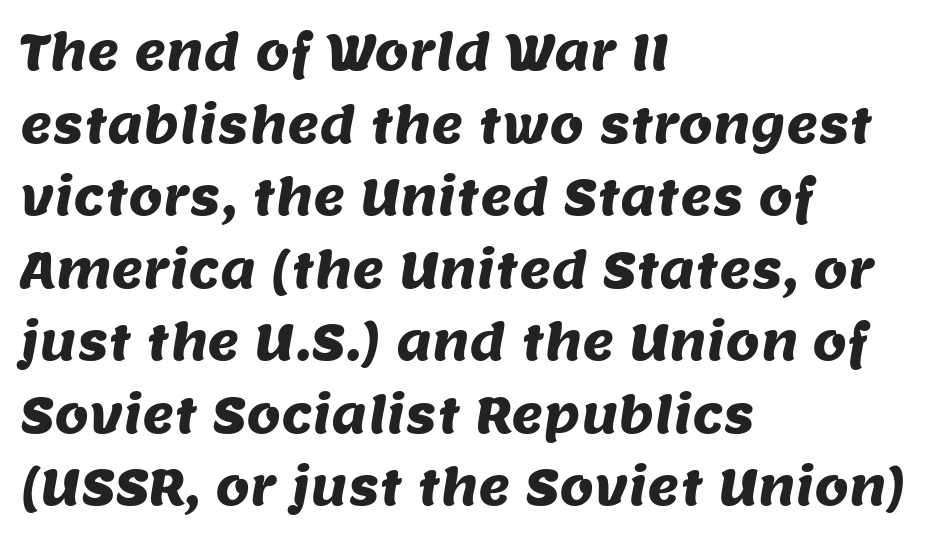
{"serif": "no", "width": "normal", "stroke_contrast": "medium", "x_height": "large", "monospaced": "no", "underline": "no", "align": "left", "line_spacing": "normal", "line_spacing_ratio": 1.48, "letter_spacing": "normal", "letter_spacing_em": 0.0, "glyph_px": 49}
